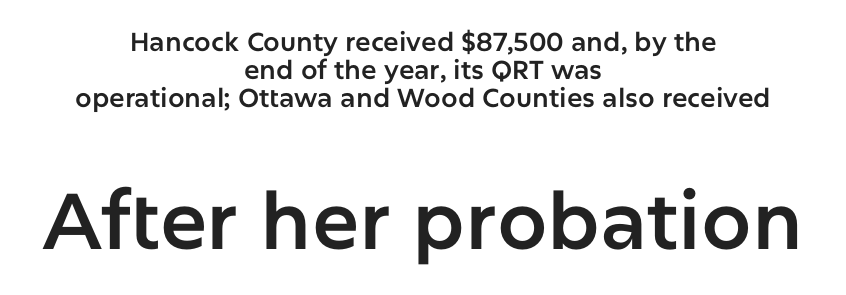
The image shows 79 px sans-serif type, upright; set centered, tight line spacing (1.08x), normal letter spacing, not underlined; the second (bottom) block is 3.04x larger; low stroke contrast and a medium x-height.
